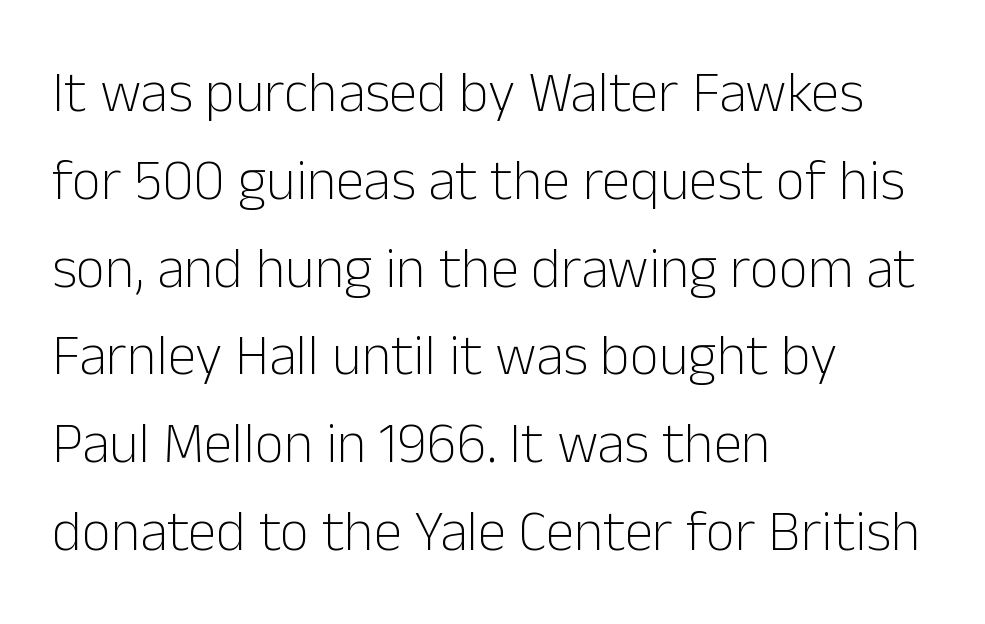
Q: Is the text bold? A: No.
Q: Is the text italic (slanted)? A: No, it is upright.
Q: Is the typeface a serif or a sans-serif typeface? A: Sans-serif.
Q: Is the text underlined? A: No.
Q: How is the paragraph aligned? A: Left-aligned.
Q: Is the spacing between letters normal or unusually wide? A: Normal.
Q: Is the spacing between lines tight, normal or loose? A: Normal.
Q: Width (condensed, normal, or wide)? A: Normal.
Q: Stroke contrast? A: Low.
Q: x-height? A: Medium.
Q: Monospaced? A: No.
